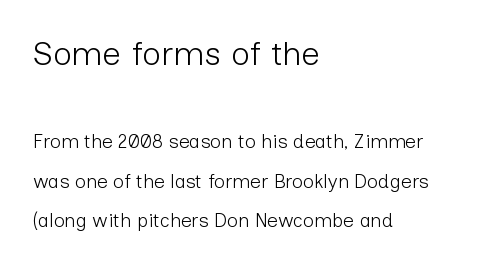
The image shows 33 px light sans-serif type, upright; set left-aligned, loose line spacing (2.1x), normal letter spacing, not underlined; the first (top) block is 1.74x larger; low stroke contrast and a medium x-height.
